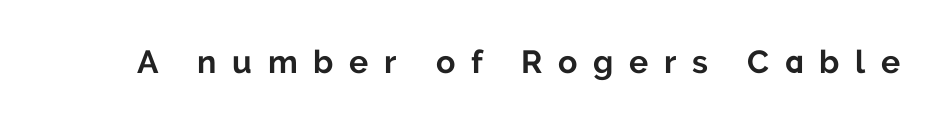
The image shows 32 px bold sans-serif type, upright; set unusually wide letter spacing (+0.49 em), not underlined; low stroke contrast and a medium x-height.
